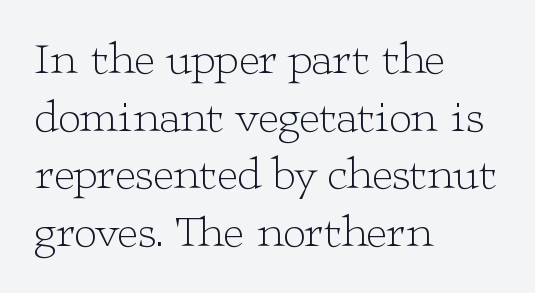
Stem width sits at or under what a default text font uses. Any mark beneath the type? The region is blank. Here the glyphs are tracked normally, forming tight word shapes. Small tapered or slab feet sit at the stroke ends, so this counts as serif. Regular leading.
